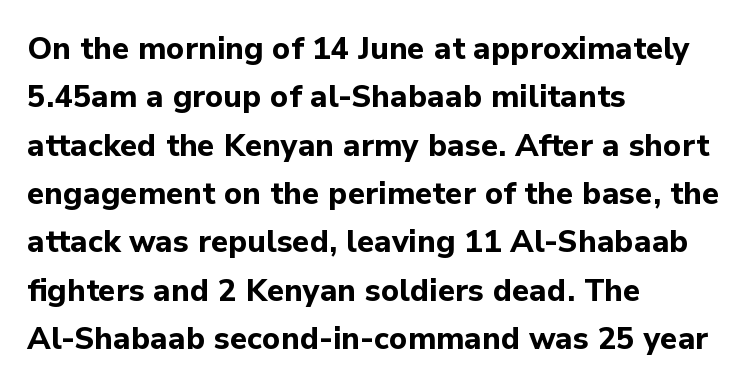
Is this a sans? Yes — the strokes have no serifs. Which margin do the lines hug? The left one — the right edge is uneven. Look at the tracking — it's just the regular setting, nothing added. Has an underline been added? It has not. Each glyph is drawn with heavy, bold strokes. Tall strokes in this sample are plumb rather than angled.
